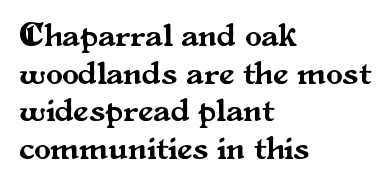
The image shows 34 px serif type, upright; set left-aligned, tight line spacing (1.11x), normal letter spacing, not underlined; medium stroke contrast and a small x-height.
